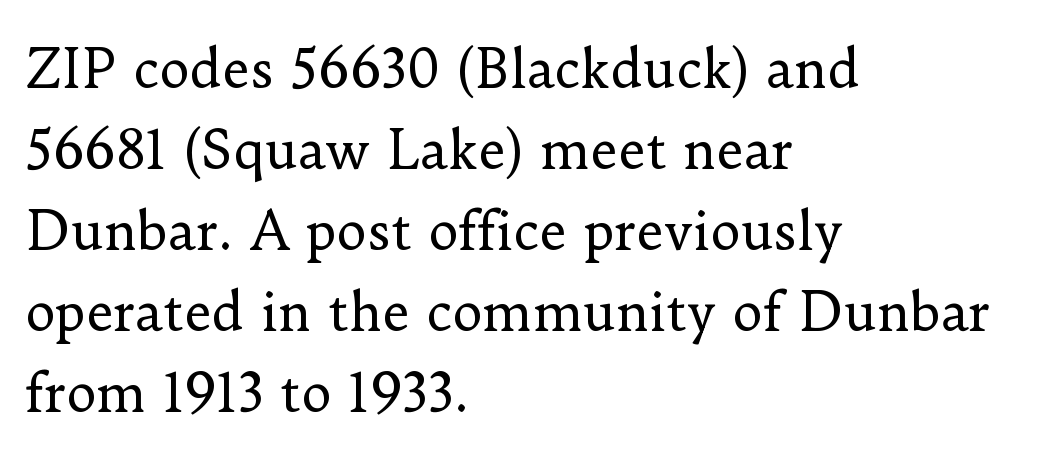
{"serif": "yes", "italic": "no", "bold": "no", "weight": "regular", "width": "normal", "stroke_contrast": "low", "x_height": "small", "monospaced": "no", "underline": "no", "align": "left", "line_spacing": "normal", "line_spacing_ratio": 1.56, "letter_spacing": "normal", "letter_spacing_em": 0.0, "glyph_px": 52}
